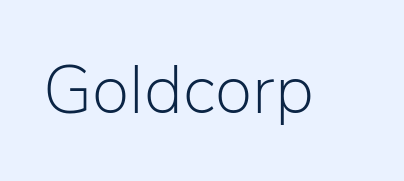
Weight: in the light-to-regular range. Quick note: underline off. The axis of the letterforms is exactly vertical. Think of a printed novel: that variable character pitch is what you see here. Check where the strokes stop: nothing finishes them off — pure sans. The line texture is even and compact thanks to regular tracking.
